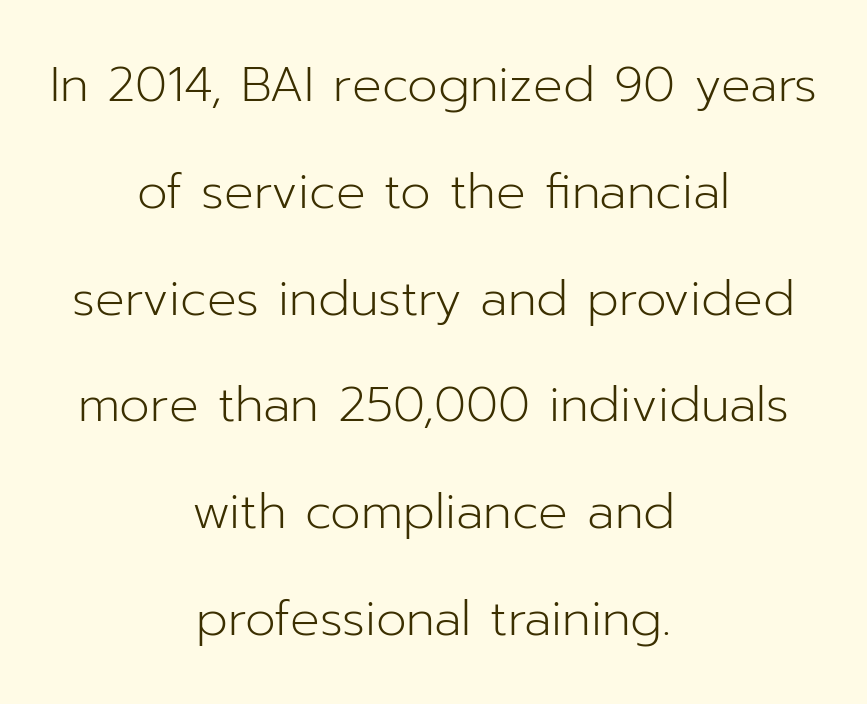
Underline: absent. The letters stand upright; this is a roman face. Notice how the passage keeps no hard edge, just a central spine. Is there much room between lines? Yes — plenty of vertical air separates them.
